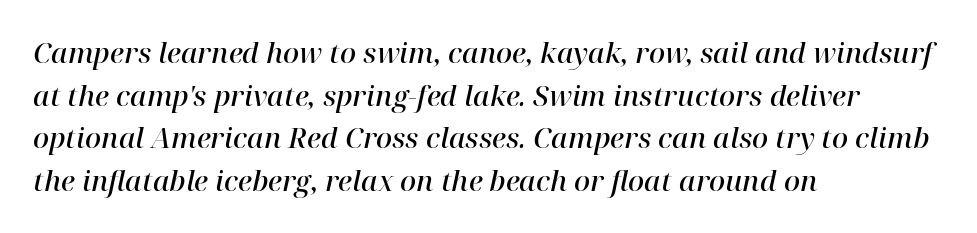
Q: Is the text bold? A: Semi-bold.
Q: Is the text italic (slanted)? A: Yes, it leans right by about 12 degrees.
Q: Is the typeface a serif or a sans-serif typeface? A: Serif.
Q: Is the text underlined? A: No.
Q: How is the paragraph aligned? A: Left-aligned.
Q: Is the spacing between letters normal or unusually wide? A: Normal.
Q: Is the spacing between lines tight, normal or loose? A: Normal.
Q: Width (condensed, normal, or wide)? A: Normal.
Q: Stroke contrast? A: High.
Q: x-height? A: Medium.
Q: Monospaced? A: No.
